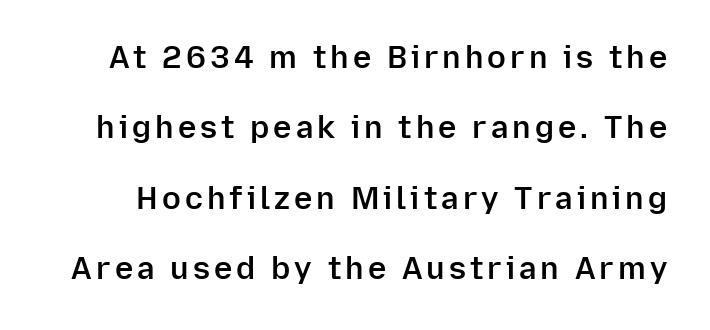
{"serif": "no", "italic": "no", "bold": "semi", "weight": "semibold", "width": "normal", "stroke_contrast": "low", "x_height": "medium", "monospaced": "no", "underline": "no", "line_spacing": "loose", "line_spacing_ratio": 2.27, "glyph_px": 31}
